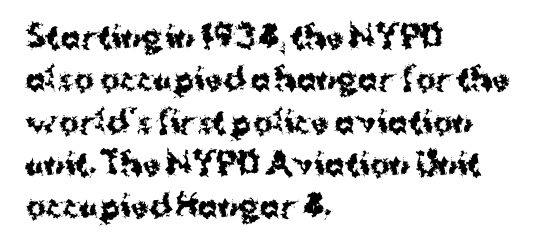
Whoever set this chose a conventional vertical rhythm. Style check: upright. This rendering uses left alignment, leaving the right contour irregular. Each letter's strokes conclude bluntly, with no projecting serifs. This rendering leaves character spacing at its baseline value.
